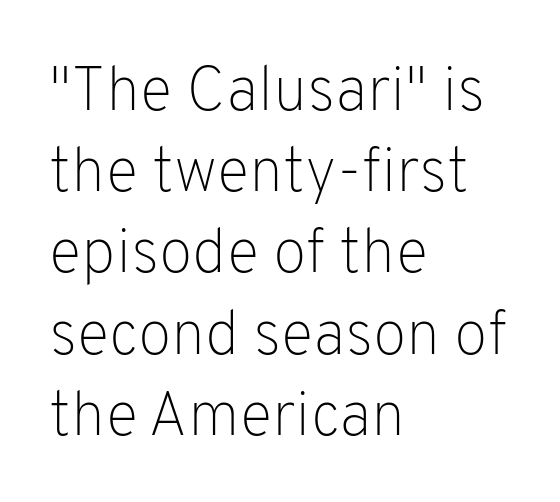
Q: Is the text bold? A: No.
Q: Is the text italic (slanted)? A: No, it is upright.
Q: Is the typeface a serif or a sans-serif typeface? A: Sans-serif.
Q: Is the text underlined? A: No.
Q: How is the paragraph aligned? A: Left-aligned.
Q: Is the spacing between letters normal or unusually wide? A: Normal.
Q: Is the spacing between lines tight, normal or loose? A: Normal.
Q: Width (condensed, normal, or wide)? A: Normal.
Q: Stroke contrast? A: Low.
Q: x-height? A: Medium.
Q: Monospaced? A: No.
